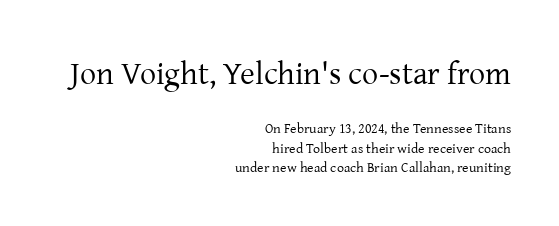
Q: Is the text bold? A: No.
Q: Is the text italic (slanted)? A: No, it is upright.
Q: Is the typeface a serif or a sans-serif typeface? A: Serif.
Q: Is the text underlined? A: No.
Q: How is the paragraph aligned? A: Right-aligned.
Q: Is the spacing between letters normal or unusually wide? A: Normal.
Q: Is the spacing between lines tight, normal or loose? A: Normal.
Q: Which block of text is set in a larger size, the first (top) or the second (bottom)? A: The first (top) one.
Q: Width (condensed, normal, or wide)? A: Normal.
Q: Stroke contrast? A: Low.
Q: x-height? A: Medium.
Q: Monospaced? A: No.
